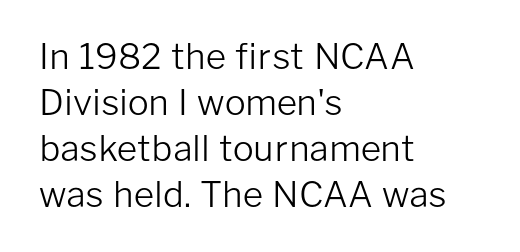
{"serif": "no", "italic": "no", "bold": "no", "weight": "light", "width": "normal", "stroke_contrast": "low", "x_height": "medium", "monospaced": "no", "underline": "no", "align": "left", "line_spacing": "normal", "line_spacing_ratio": 1.31, "letter_spacing": "normal", "letter_spacing_em": 0.0, "glyph_px": 35}
